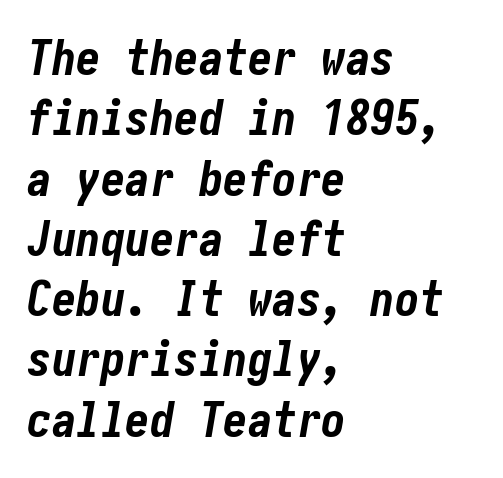
The image shows 49 px bold, condensed type, italic (leaning right); set left-aligned, line spacing 1.23x, normal letter spacing, not underlined; low stroke contrast and a medium x-height.
